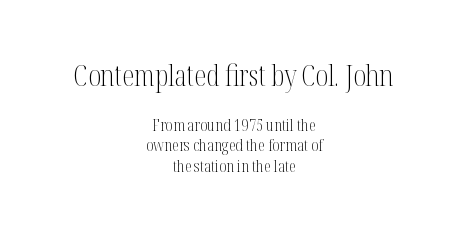
{"serif": "yes", "italic": "no", "bold": "no", "weight": "light", "width": "condensed", "stroke_contrast": "medium", "x_height": "medium", "monospaced": "no", "underline": "no", "align": "center", "line_spacing_ratio": 1.18, "letter_spacing": "normal", "letter_spacing_em": 0.0, "larger_block": "first", "size_ratio": 1.76, "glyph_px": 30}
